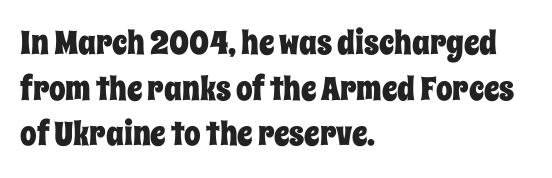
The image shows 33 px condensed type, upright; set left-aligned, normal line spacing (1.38x), normal letter spacing, not underlined; low stroke contrast and a large x-height.
